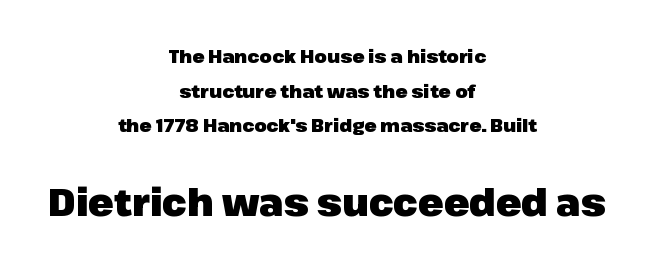
The image shows 37 px heavy sans-serif type, upright; set centered, loose line spacing (1.92x), normal letter spacing, not underlined; the second (bottom) block is 2.06x larger; low stroke contrast and a medium x-height.
